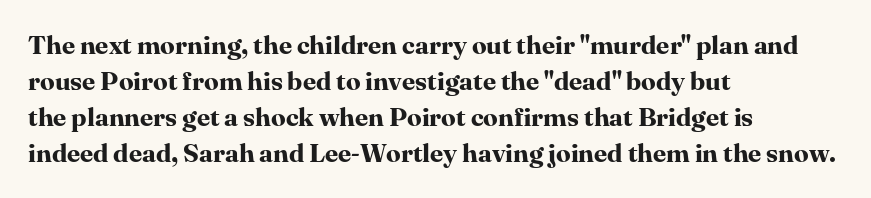
Q: Is the text bold? A: Yes.
Q: Is the text italic (slanted)? A: No, it is upright.
Q: Is the text underlined? A: No.
Q: How is the paragraph aligned? A: Left-aligned.
Q: Is the spacing between letters normal or unusually wide? A: Normal.
Q: Is the spacing between lines tight, normal or loose? A: Normal.
